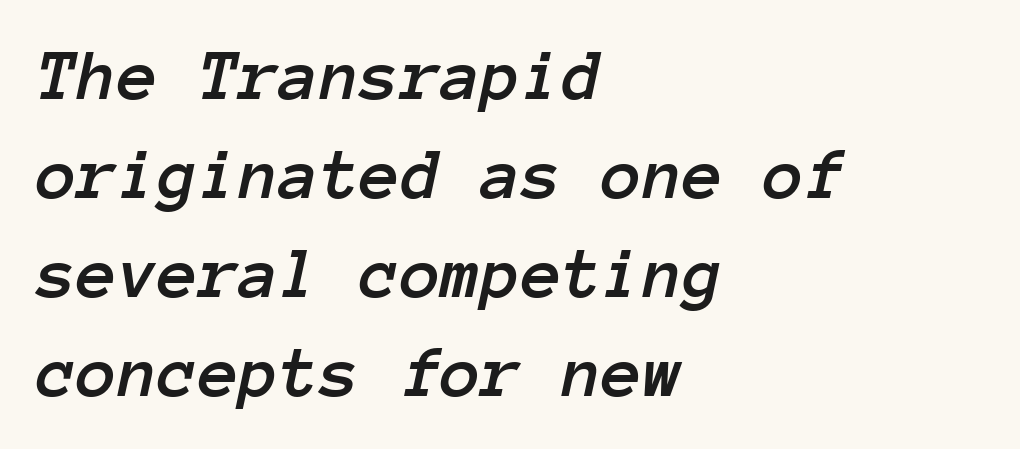
In terms of letterspacing, this is plain default setting. Leading: standard. Short and long lines alike share a common starting point at left. The space beneath each line is pristine and unruled.
